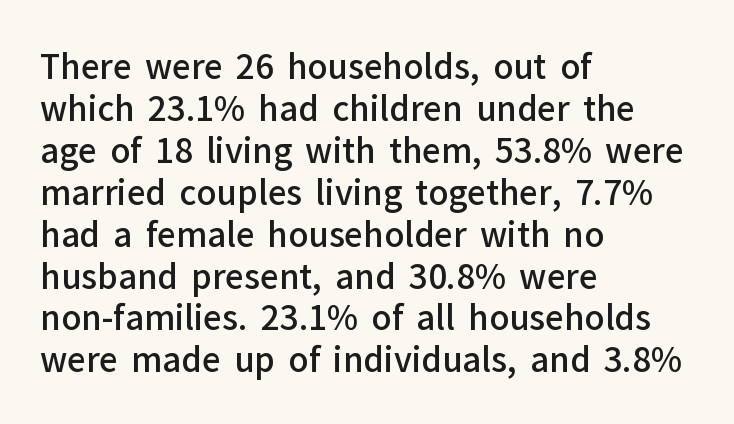
Q: Is the text bold? A: Semi-bold.
Q: Is the text italic (slanted)? A: No, it is upright.
Q: Is the typeface a serif or a sans-serif typeface? A: Sans-serif.
Q: Is the text underlined? A: No.
Q: How is the paragraph aligned? A: Left-aligned.
Q: Is the spacing between letters normal or unusually wide? A: Normal.
Q: Is the spacing between lines tight, normal or loose? A: Normal.
Q: Width (condensed, normal, or wide)? A: Normal.
Q: Stroke contrast? A: Low.
Q: x-height? A: Medium.
Q: Monospaced? A: No.
